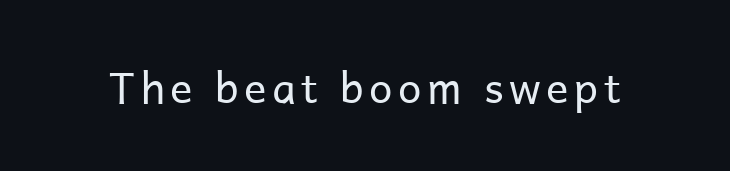
{"serif": "no", "italic": "no", "bold": "no", "weight": "regular", "width": "normal", "stroke_contrast": "low", "x_height": "medium", "monospaced": "no", "underline": "no", "glyph_px": 42}
